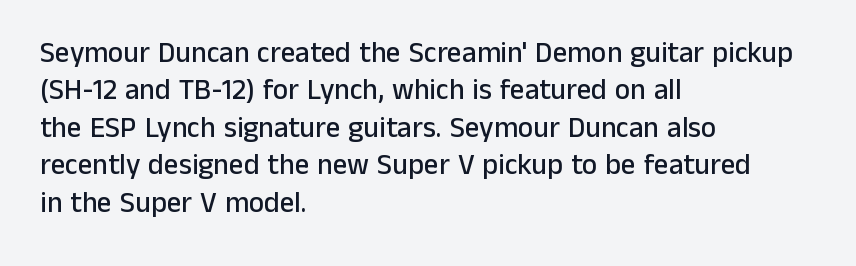
{"serif": "no", "italic": "no", "width": "normal", "stroke_contrast": "low", "x_height": "medium", "monospaced": "no", "underline": "no", "align": "left", "line_spacing": "normal", "line_spacing_ratio": 1.29, "letter_spacing": "normal", "letter_spacing_em": 0.0, "glyph_px": 29}
